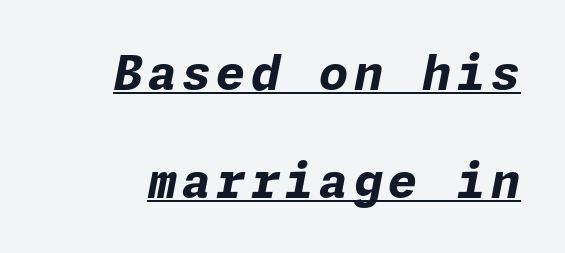
Looks like someone drew a line under every word here. Look at the stroke-to-counter ratio: heavy, a bold. The block of text is sparse from top to bottom, with ample space between rows. The letters are slanted; this is an italic face.
